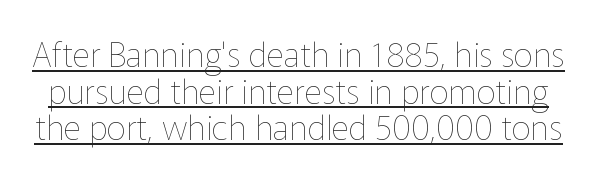
Observe the ordinary spacing: letters are neighbours, not strangers. The strokes carry an ordinary text weight at most. A typesetter would call this proportional, since set widths differ per character. The lettering is marked with a stroke running underneath it.
